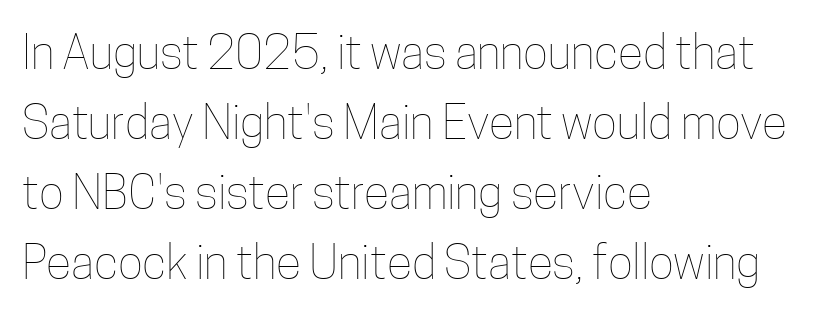
The image shows 47 px thin, condensed type, upright; set left-aligned, normal line spacing (1.49x), normal letter spacing, not underlined; low stroke contrast and a medium x-height.
